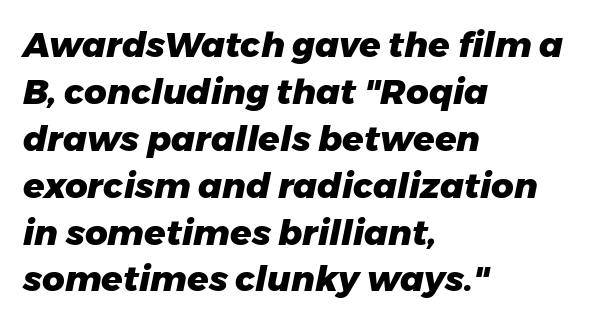
Underlining? Definitely not there. I'd describe the lettering as bold — thick and assertive. The lines sit at an ordinary, default distance from one another. Spacing verdict: proportional, widths tailored to each character.
